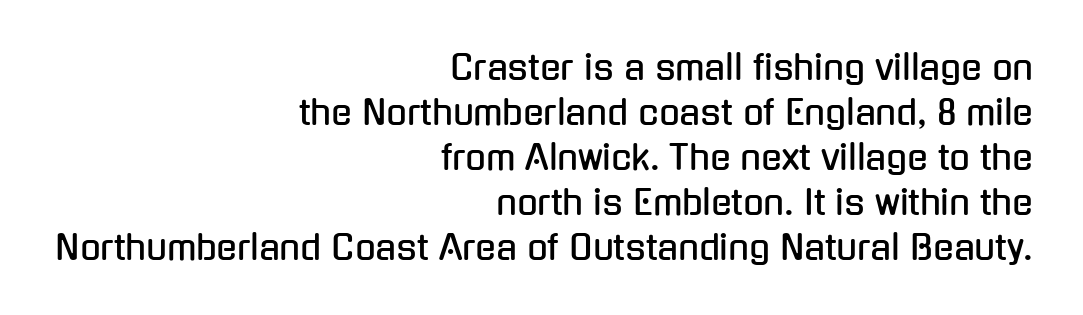
Spacing verdict: proportional, widths tailored to each character. Is there much room between lines? A standard amount, neither cramped nor airy. This is the regular roman posture of the typeface. Each letter's strokes conclude bluntly, with no projecting serifs. Nothing unusual about the tracking: characters are spaced as the font intends.
